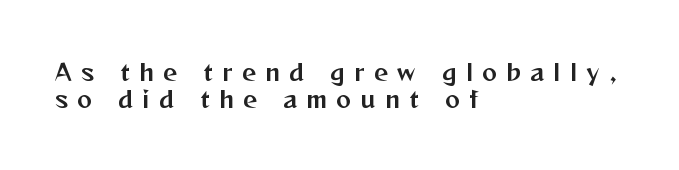
{"italic": "no", "underline": "no", "align": "left", "line_spacing_ratio": 1.22, "letter_spacing": "wide", "letter_spacing_em": 0.43, "glyph_px": 22}
